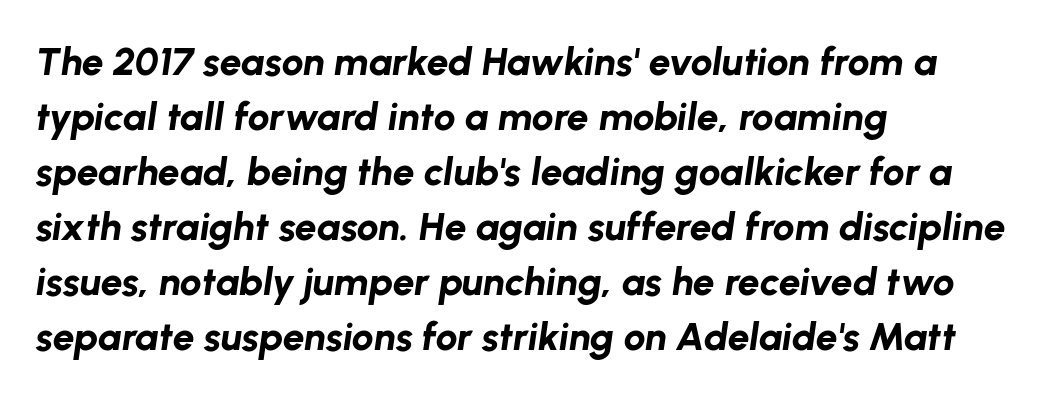
The image shows 39 px bold type, italic (leaning right); set left-aligned, normal line spacing (1.41x), normal letter spacing, not underlined; low stroke contrast and a medium x-height.
